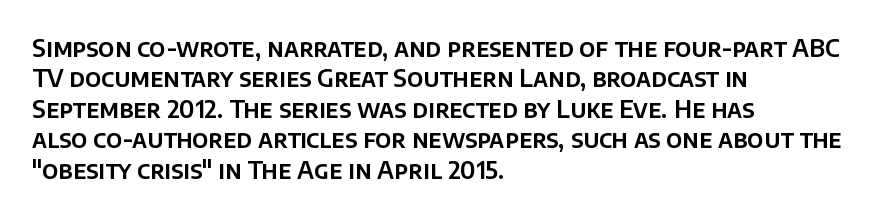
The image shows 24 px text type, upright; set left-aligned, normal line spacing (1.27x), normal letter spacing, not underlined.
